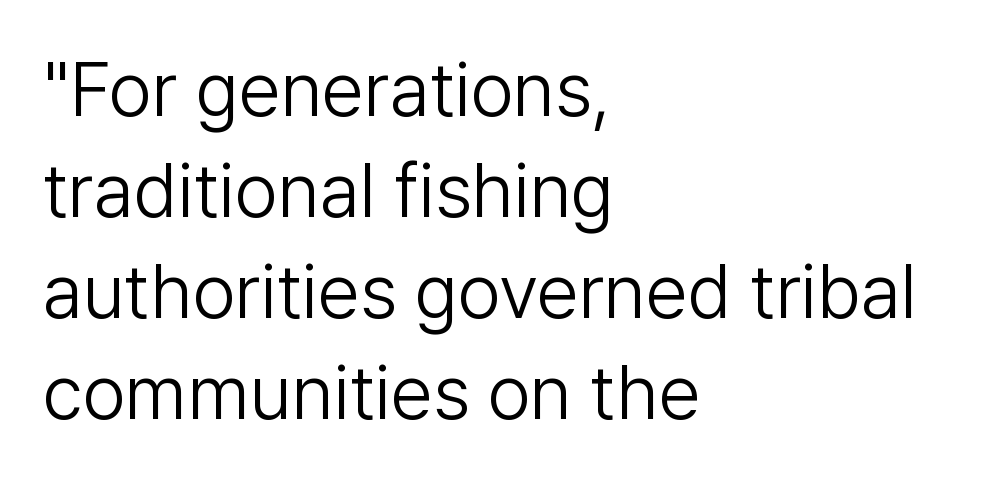
The image shows 76 px light sans-serif type, upright; set left-aligned, normal line spacing (1.33x), normal letter spacing, not underlined; low stroke contrast and a medium x-height.
